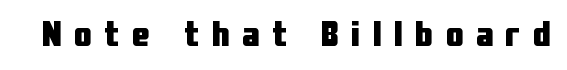
{"serif": "no", "italic": "no", "bold": "yes", "weight": "heavy", "width": "condensed", "stroke_contrast": "low", "x_height": "medium", "monospaced": "no", "underline": "no", "letter_spacing": "wide", "letter_spacing_em": 0.36, "glyph_px": 35}
